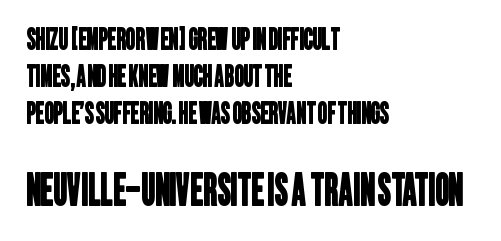
{"serif": "no", "width": "condensed", "stroke_contrast": "low", "x_height": "large", "monospaced": "no", "underline": "no", "align": "left", "line_spacing": "normal", "line_spacing_ratio": 1.27, "letter_spacing": "normal", "letter_spacing_em": 0.0, "larger_block": "second", "size_ratio": 1.48, "glyph_px": 43}
